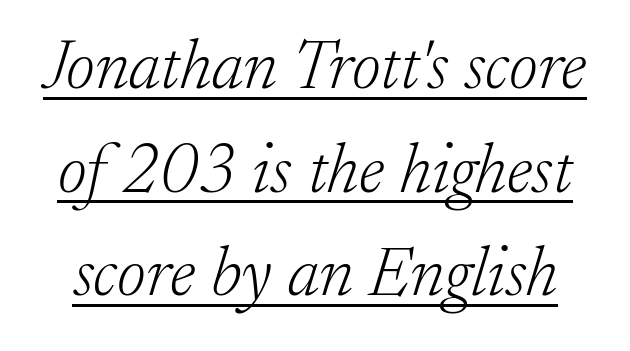
{"serif": "yes", "italic": "yes", "lean": "right", "slant_degrees": 17, "bold": "no", "weight": "light", "width": "normal", "stroke_contrast": "low", "x_height": "small", "monospaced": "no", "underline": "yes", "line_spacing": "normal", "line_spacing_ratio": 1.48, "letter_spacing": "normal", "letter_spacing_em": 0.0, "glyph_px": 70}
